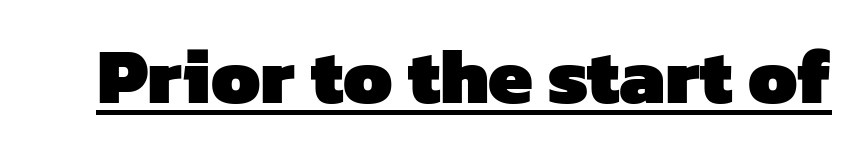
The image shows 79 px heavy sans-serif type; set normal letter spacing, underlined; low stroke contrast and a medium x-height.
